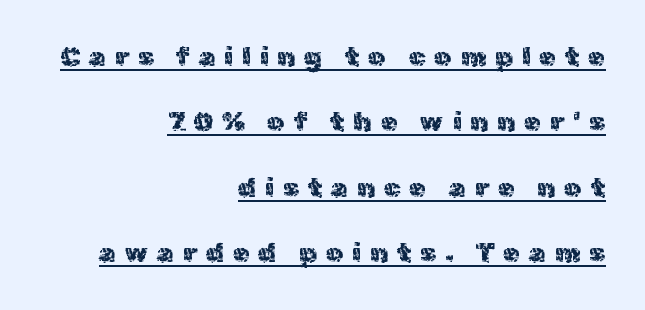
{"italic": "no", "bold": "no", "underline": "yes", "align": "right", "line_spacing": "loose", "line_spacing_ratio": 2.42, "letter_spacing": "wide", "letter_spacing_em": 0.33, "glyph_px": 27}
